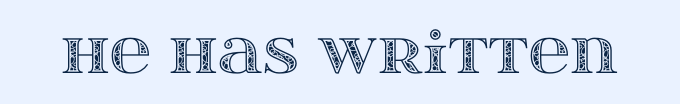
The image shows 57 px wide type, upright; set normal letter spacing, not underlined; a large x-height.
